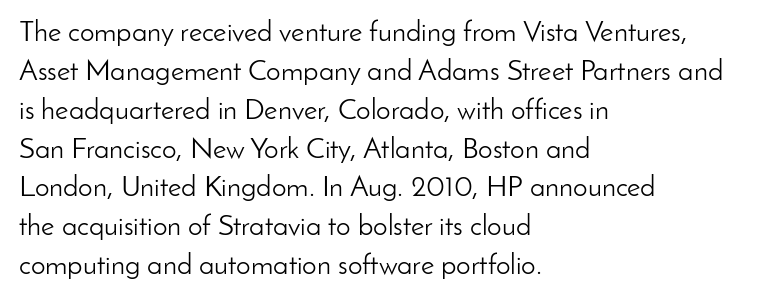
{"serif": "no", "italic": "no", "bold": "no", "weight": "light", "width": "normal", "stroke_contrast": "low", "x_height": "small", "monospaced": "no", "underline": "no", "align": "left", "line_spacing": "normal", "line_spacing_ratio": 1.34, "letter_spacing": "normal", "letter_spacing_em": 0.0, "glyph_px": 29}
